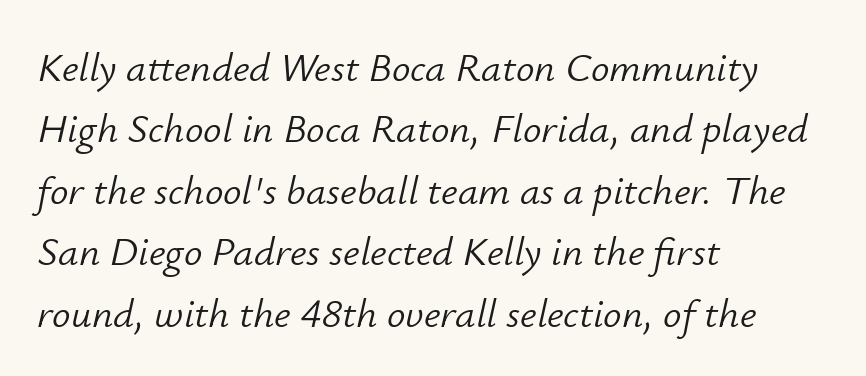
The image shows 41 px light type, italic (leaning right); set left-aligned, normal line spacing (1.5x), normal letter spacing, not underlined; low stroke contrast and a small x-height.
